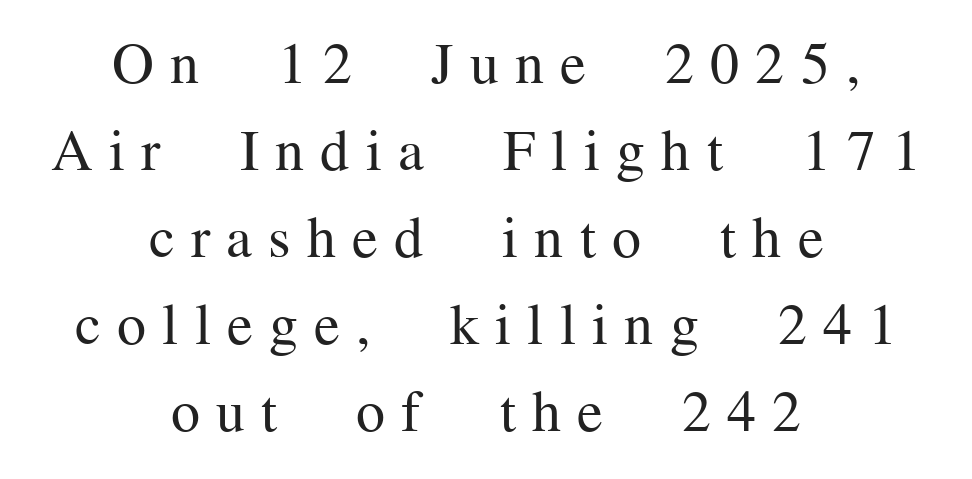
{"serif": "yes", "italic": "no", "bold": "no", "weight": "regular", "width": "normal", "stroke_contrast": "medium", "x_height": "medium", "monospaced": "no", "underline": "no", "align": "center", "line_spacing": "normal", "line_spacing_ratio": 1.5, "letter_spacing": "wide", "letter_spacing_em": 0.28, "glyph_px": 58}
